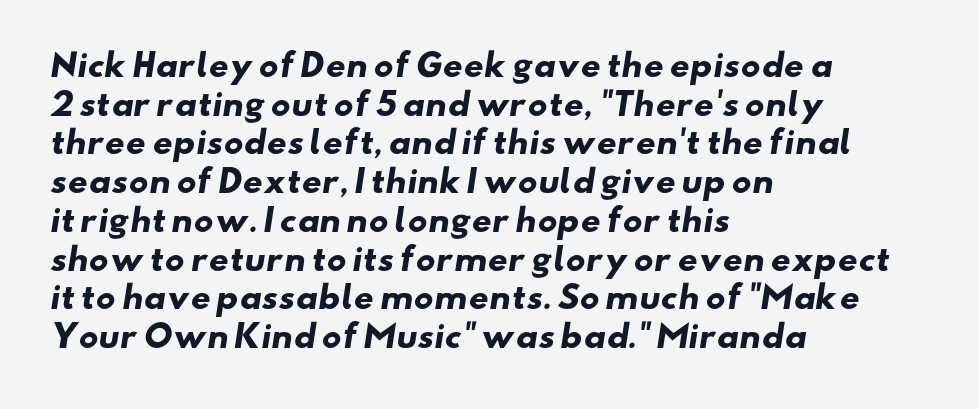
{"serif": "no", "bold": "yes", "weight": "heavy", "width": "wide", "stroke_contrast": "low", "x_height": "small", "monospaced": "no", "underline": "no", "align": "left", "line_spacing": "normal", "line_spacing_ratio": 1.25, "letter_spacing": "normal", "letter_spacing_em": 0.0, "glyph_px": 31}
